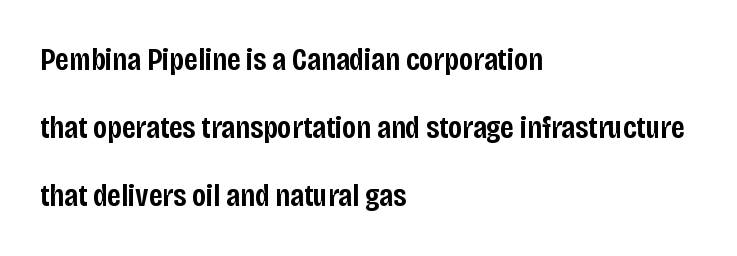
{"serif": "no", "italic": "no", "bold": "semi", "weight": "semibold", "width": "condensed", "stroke_contrast": "low", "x_height": "large", "monospaced": "no", "underline": "no", "align": "left", "line_spacing": "loose", "line_spacing_ratio": 2.13, "letter_spacing": "normal", "letter_spacing_em": 0.0, "glyph_px": 32}
